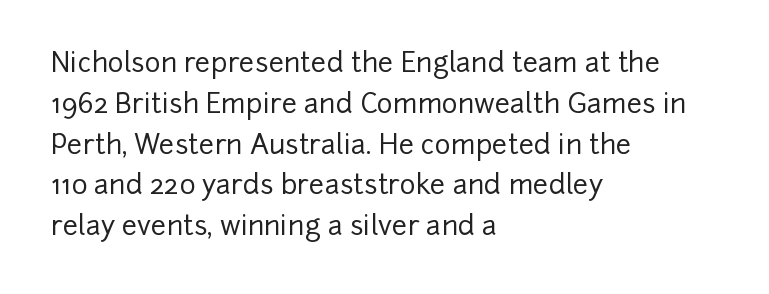
Q: Is the text italic (slanted)? A: No, it is upright.
Q: Is the text underlined? A: No.
Q: How is the paragraph aligned? A: Left-aligned.
Q: Is the spacing between letters normal or unusually wide? A: Normal.
Q: Is the spacing between lines tight, normal or loose? A: Normal.
